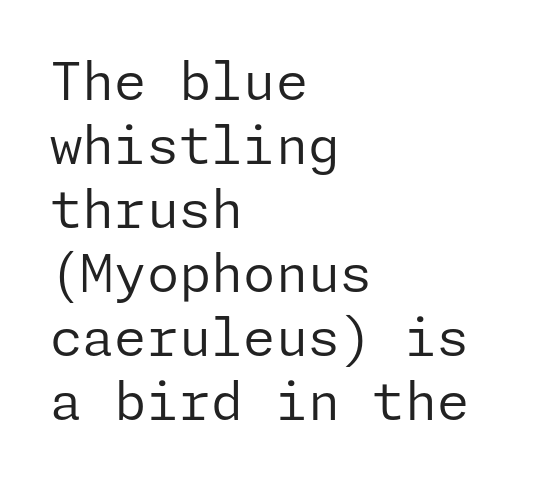
Q: Is the text bold? A: No.
Q: Is the text italic (slanted)? A: No, it is upright.
Q: Is the typeface a serif or a sans-serif typeface? A: Sans-serif.
Q: Is the text underlined? A: No.
Q: How is the paragraph aligned? A: Left-aligned.
Q: Is the spacing between letters normal or unusually wide? A: Normal.
Q: Width (condensed, normal, or wide)? A: Normal.
Q: Stroke contrast? A: Low.
Q: x-height? A: Medium.
